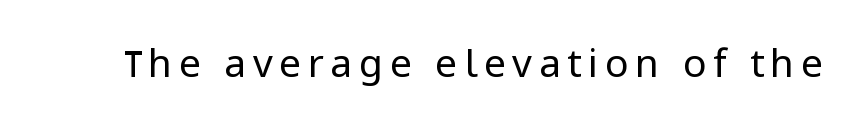
The image shows 39 px regular-weight sans-serif type, upright; set not underlined; low stroke contrast and a medium x-height.
